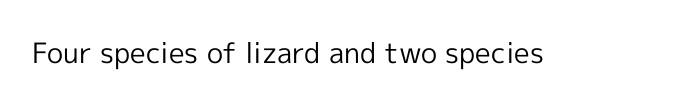
The image shows 28 px regular-weight sans-serif type, upright; set normal letter spacing, not underlined; a medium x-height.
